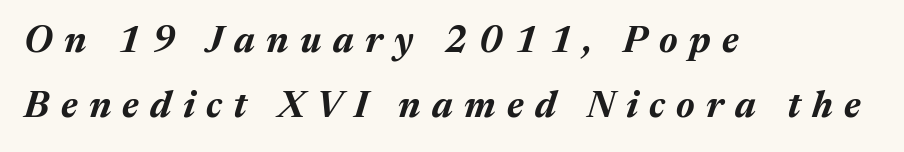
The image shows 37 px bold type, italic (leaning right); set left-aligned, line spacing 1.76x, unusually wide letter spacing (+0.31 em), not underlined; medium stroke contrast and a medium x-height.
